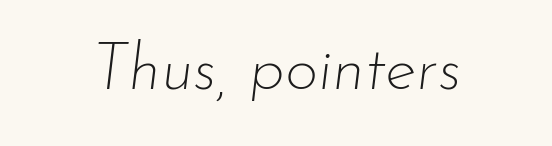
Q: Is the text bold? A: No.
Q: Is the text italic (slanted)? A: Yes, it leans right by about 7 degrees.
Q: Is the text underlined? A: No.
Q: Is the spacing between letters normal or unusually wide? A: Normal.
Q: Width (condensed, normal, or wide)? A: Normal.
Q: Stroke contrast? A: Low.
Q: x-height? A: Small.
Q: Monospaced? A: No.
